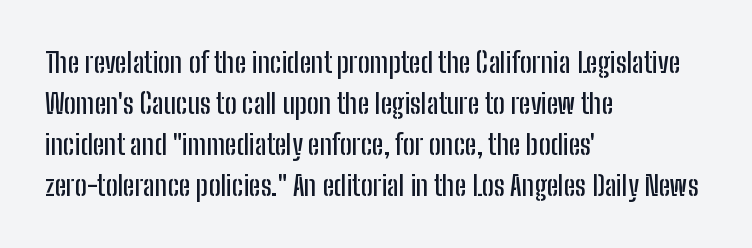
The image shows 28 px condensed sans-serif type, upright; set left-aligned, normal line spacing (1.47x), normal letter spacing, not underlined; low stroke contrast and a medium x-height.
